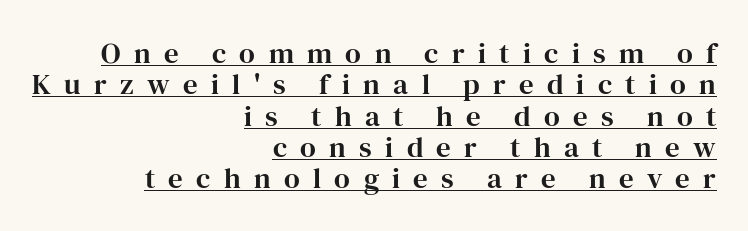
Q: Is the text italic (slanted)? A: No, it is upright.
Q: Is the typeface a serif or a sans-serif typeface? A: Serif.
Q: Is the text underlined? A: Yes.
Q: How is the paragraph aligned? A: Right-aligned.
Q: Is the spacing between letters normal or unusually wide? A: Unusually wide.
Q: Is the spacing between lines tight, normal or loose? A: Tight.
Q: Width (condensed, normal, or wide)? A: Normal.
Q: Stroke contrast? A: High.
Q: x-height? A: Medium.
Q: Monospaced? A: No.
